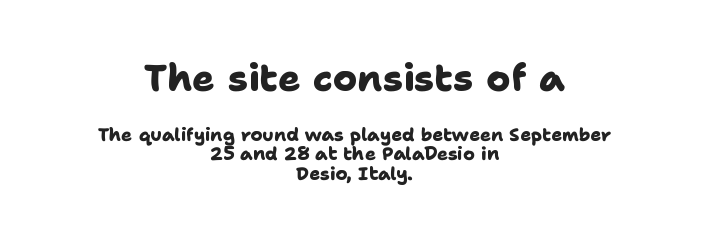
Q: Is the text bold? A: Yes.
Q: Is the typeface a serif or a sans-serif typeface? A: Sans-serif.
Q: Is the text underlined? A: No.
Q: How is the paragraph aligned? A: Centered.
Q: Is the spacing between letters normal or unusually wide? A: Normal.
Q: Is the spacing between lines tight, normal or loose? A: Tight.
Q: Which block of text is set in a larger size, the first (top) or the second (bottom)? A: The first (top) one.
Q: Width (condensed, normal, or wide)? A: Normal.
Q: Stroke contrast? A: Low.
Q: x-height? A: Medium.
Q: Monospaced? A: No.
